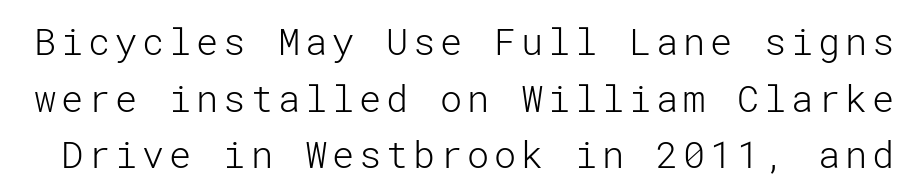
The image shows 37 px light sans-serif type, upright; set normal line spacing (1.53x), not underlined; low stroke contrast and a medium x-height.
